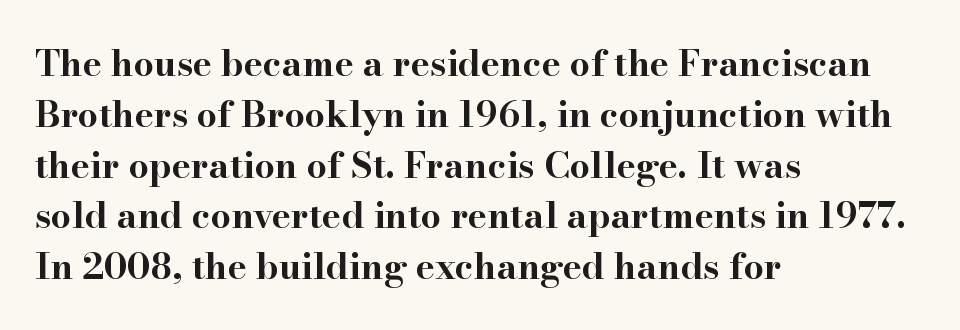
{"serif": "yes", "italic": "no", "bold": "yes", "weight": "bold", "width": "wide", "stroke_contrast": "high", "x_height": "small", "monospaced": "no", "underline": "no", "align": "left", "line_spacing": "normal", "line_spacing_ratio": 1.41, "letter_spacing": "normal", "letter_spacing_em": 0.0, "glyph_px": 36}
